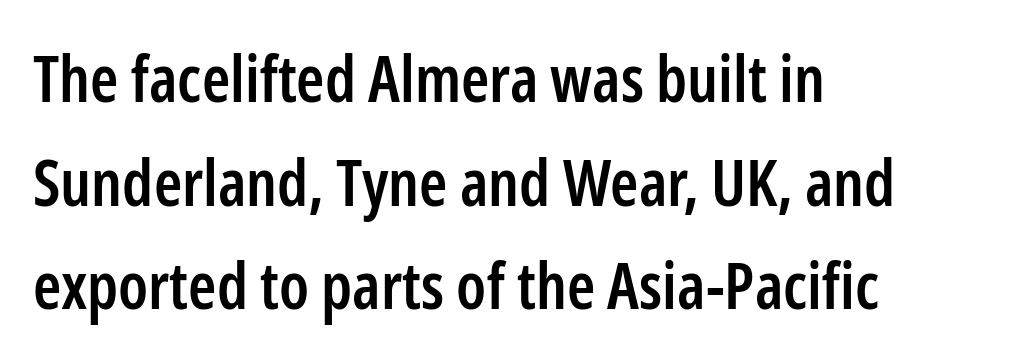
The image shows 64 px semibold, condensed sans-serif type, upright; set left-aligned, normal line spacing (1.62x), normal letter spacing, not underlined; low stroke contrast and a medium x-height.
